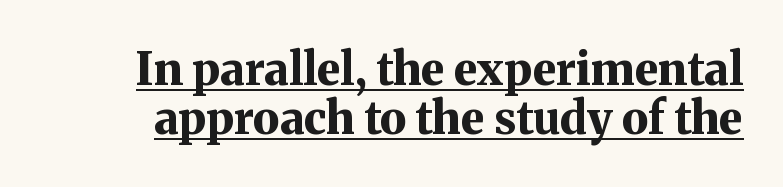
Looks like regular typesetting: each glyph gets only the width it needs. This rendering features underlined lettering. What stands out about the letter spacing? Nothing — it is the standard amount. The specimen reads as upright at a glance. Typographically, this falls in the serif category. Caption: bold face, heavy strokes.
